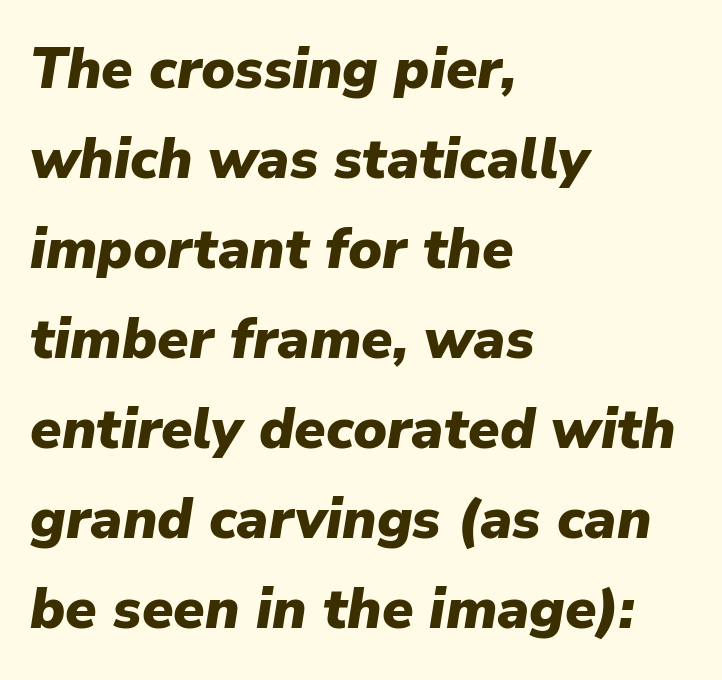
A student would call this left alignment; a typographer would say flush left, rag right. Look at the tracking — it's just the regular setting, nothing added. Think of a printed novel: that variable character pitch is what you see here. Reading down the column, the eye jumps a familiar distance to each next line. You can tell it's italic because the verticals aren't actually vertical. Beneath every word, the page is bare.
